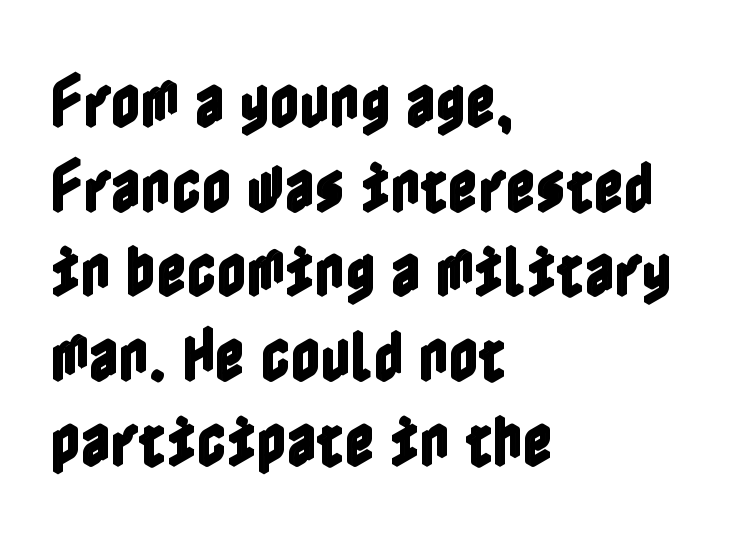
Q: Is the text italic (slanted)? A: No, it is upright.
Q: Is the text underlined? A: No.
Q: How is the paragraph aligned? A: Left-aligned.
Q: Is the spacing between letters normal or unusually wide? A: Normal.
Q: Is the spacing between lines tight, normal or loose? A: Normal.
Q: Width (condensed, normal, or wide)? A: Condensed.
Q: x-height? A: Medium.
